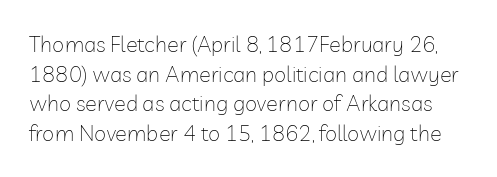
The image shows 22 px text type, upright; set normal line spacing (1.35x), normal letter spacing, not underlined.
